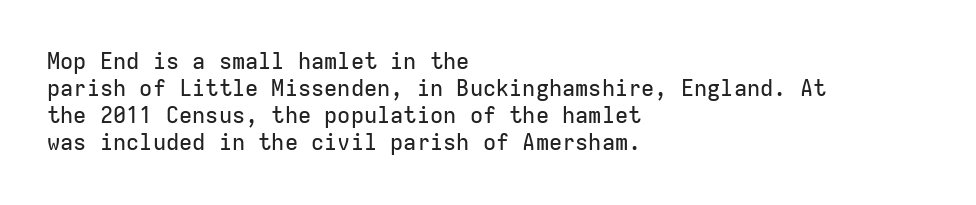
{"italic": "no", "underline": "no", "align": "left", "line_spacing_ratio": 1.23, "letter_spacing": "normal", "letter_spacing_em": 0.0, "glyph_px": 22}
